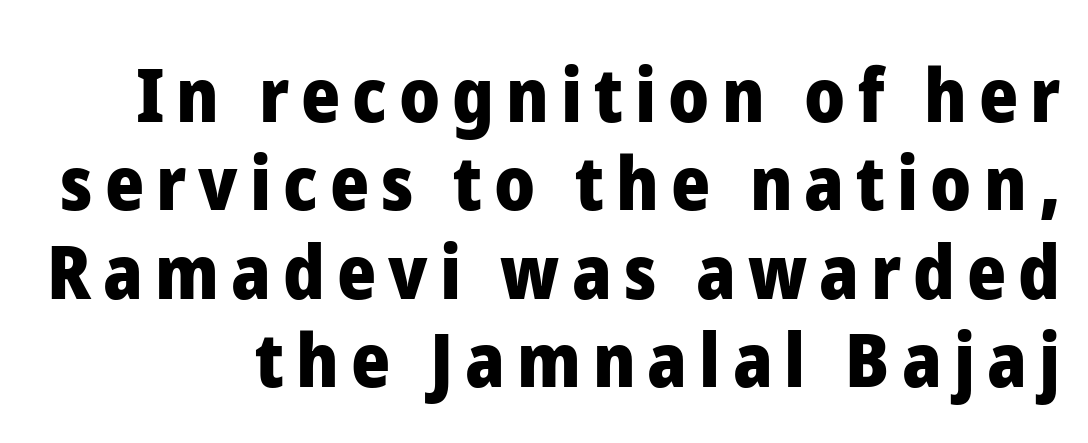
The image shows 75 px heavy sans-serif type, upright; set line spacing 1.18x, not underlined; low stroke contrast and a medium x-height.
